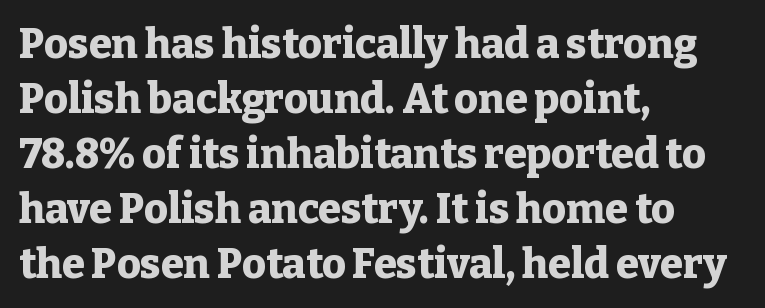
{"serif": "yes", "italic": "no", "bold": "yes", "weight": "heavy", "width": "normal", "stroke_contrast": "low", "x_height": "medium", "monospaced": "no", "underline": "no", "align": "left", "line_spacing": "normal", "line_spacing_ratio": 1.34, "letter_spacing": "normal", "letter_spacing_em": 0.0, "glyph_px": 41}
